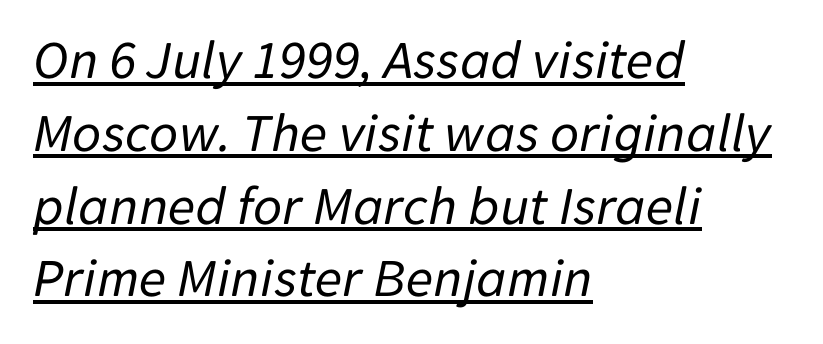
Q: Is the text bold? A: No.
Q: Is the text italic (slanted)? A: Yes, it leans right by about 11 degrees.
Q: Is the text underlined? A: Yes.
Q: How is the paragraph aligned? A: Left-aligned.
Q: Is the spacing between letters normal or unusually wide? A: Normal.
Q: Is the spacing between lines tight, normal or loose? A: Normal.
Q: Width (condensed, normal, or wide)? A: Normal.
Q: Stroke contrast? A: Low.
Q: x-height? A: Medium.
Q: Monospaced? A: No.
